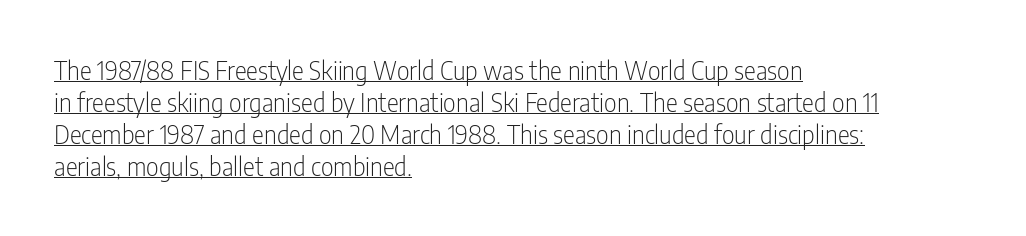
The image shows 25 px text type, upright; set left-aligned, normal line spacing (1.28x), normal letter spacing, underlined.
